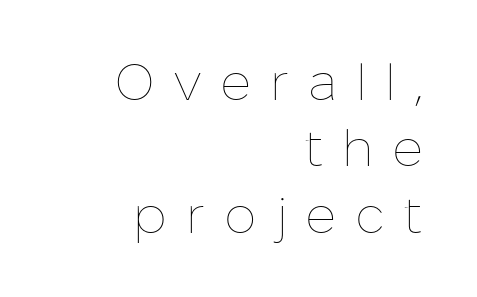
The axis of the letterforms is exactly vertical. The lines are quadded right. On a weight scale, this lands at 450 or below. The string is rendered with underlining switched off.
